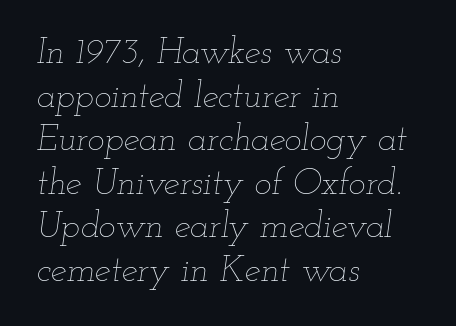
Q: Is the text bold? A: No.
Q: Is the text italic (slanted)? A: Yes, it leans right by about 12 degrees.
Q: Is the text underlined? A: No.
Q: How is the paragraph aligned? A: Left-aligned.
Q: Is the spacing between letters normal or unusually wide? A: Normal.
Q: Width (condensed, normal, or wide)? A: Wide.
Q: Stroke contrast? A: Low.
Q: x-height? A: Small.
Q: Monospaced? A: No.
